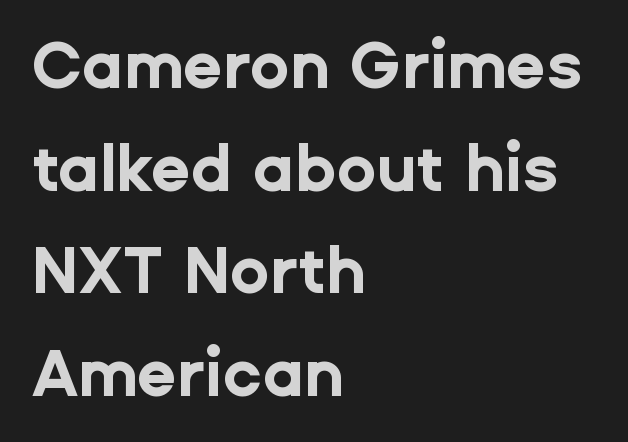
Q: Is the text bold? A: Yes.
Q: Is the text italic (slanted)? A: No, it is upright.
Q: Is the typeface a serif or a sans-serif typeface? A: Sans-serif.
Q: Is the text underlined? A: No.
Q: How is the paragraph aligned? A: Left-aligned.
Q: Is the spacing between letters normal or unusually wide? A: Normal.
Q: Is the spacing between lines tight, normal or loose? A: Normal.
Q: Width (condensed, normal, or wide)? A: Normal.
Q: Stroke contrast? A: Low.
Q: x-height? A: Medium.
Q: Monospaced? A: No.
